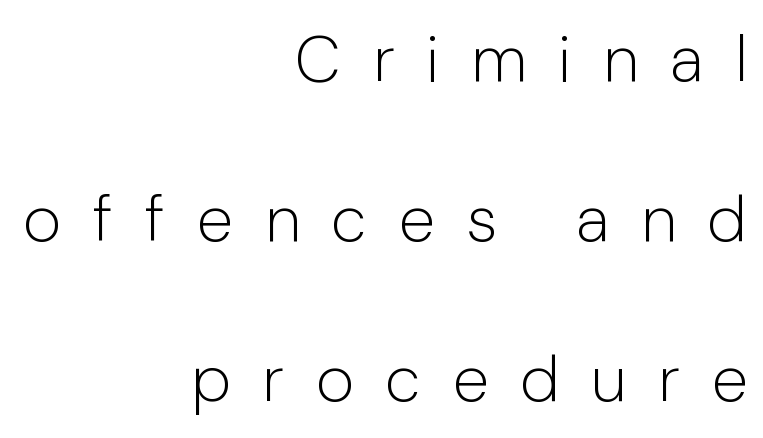
Glyph-to-glyph distance is far greater than everyday printed text. The letters look calm and open, with moderate or lighter stems. The specimen reads as upright at a glance. Serif or sans? Sans — the stroke terminals are bare. Think of a printed novel: that variable character pitch is what you see here. Layout note: lines flush right.
